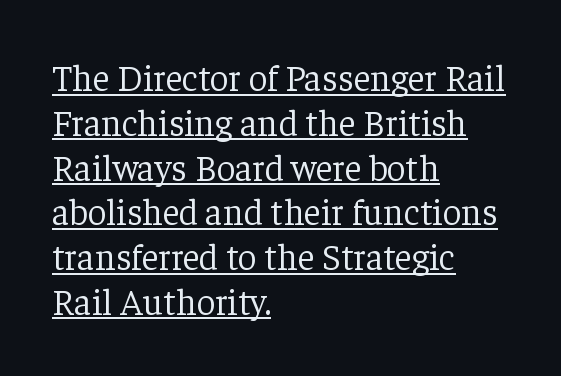
The image shows 37 px light serif type, upright; set left-aligned, line spacing 1.21x, normal letter spacing, underlined; low stroke contrast and a medium x-height.
